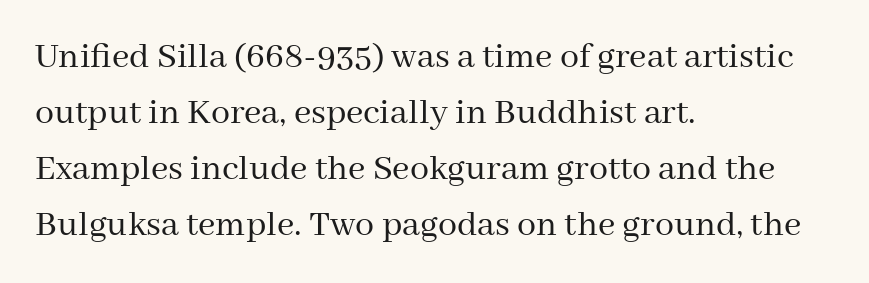
You can tell it's not italic because the verticals are truly vertical. You could call the tracking neutral — neither tight nor loose. The rendering uses natural spacing where letterforms have individual widths. Leading: standard.
